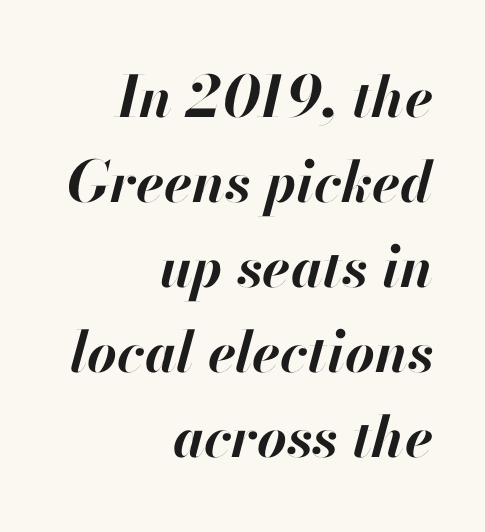
The image shows 57 px bold type, italic (leaning right); set right-aligned, normal line spacing (1.49x), normal letter spacing, not underlined; high stroke contrast and a small x-height.
